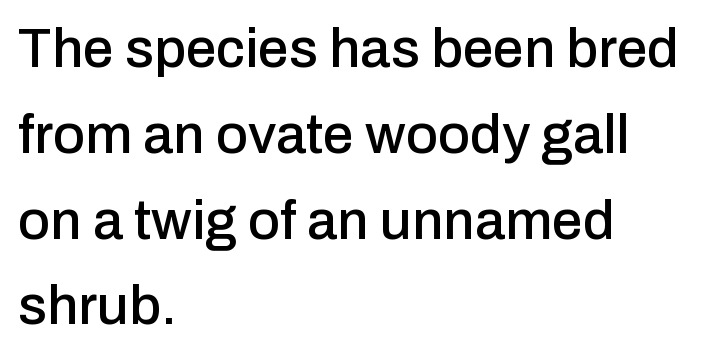
A typesetter would mark this as roman, not italic. The type is set solid horizontally, with unmodified tracking. The specimen omits any rule beneath the text block's lines. One-word summary of the alignment: left. Horizontal bands of white between lines are of average thickness. Is this a fixed-width face? No — the glyphs have proportional, varying widths.
